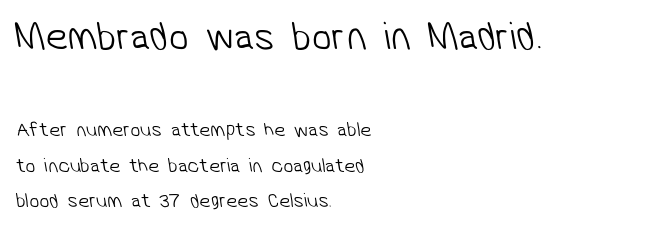
The typeface chosen for these lines omits serifs. Typeset ragged right — the left edge is the straight one. This sample has the flowing, uneven cadence of proportional lettering. Look at the tracking — it's just the regular setting, nothing added. Words float on clear page, feet unadorned.
